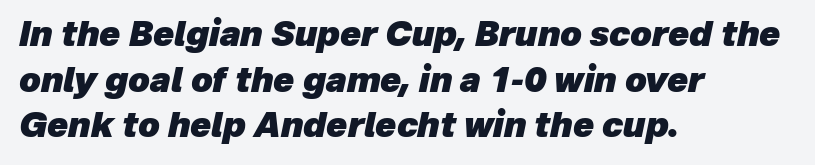
The image shows 34 px heavy type, italic (leaning right); set left-aligned, normal line spacing (1.34x), normal letter spacing, not underlined; low stroke contrast and a medium x-height.
